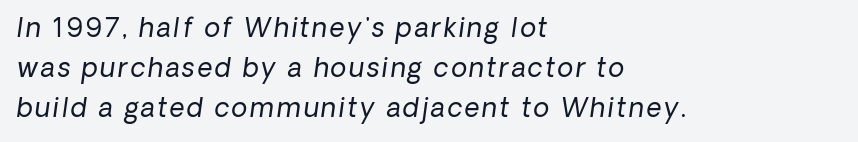
{"italic": "yes", "lean": "right", "slant_degrees": 8, "bold": "no", "underline": "no", "align": "left", "line_spacing": "normal", "line_spacing_ratio": 1.54, "glyph_px": 26}
